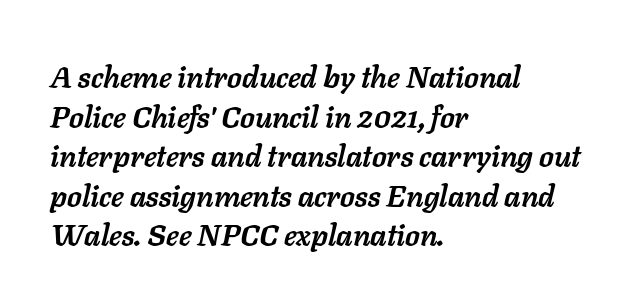
I'd describe the lettering as bold — thick and assertive. There's an unmistakable incline to the writing here. How are the letters spaced? Ordinarily, with no added tracking. The paragraph shown leans on its left margin. A typesetter would call this proportional, since set widths differ per character.
